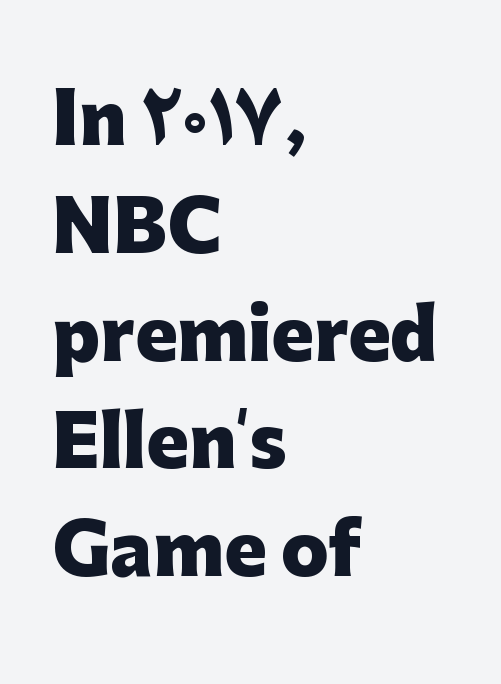
Q: Is the text bold? A: Yes.
Q: Is the text italic (slanted)? A: No, it is upright.
Q: Is the typeface a serif or a sans-serif typeface? A: Sans-serif.
Q: Is the text underlined? A: No.
Q: How is the paragraph aligned? A: Left-aligned.
Q: Is the spacing between letters normal or unusually wide? A: Normal.
Q: Is the spacing between lines tight, normal or loose? A: Normal.
Q: Width (condensed, normal, or wide)? A: Normal.
Q: Stroke contrast? A: Low.
Q: x-height? A: Medium.
Q: Monospaced? A: No.
